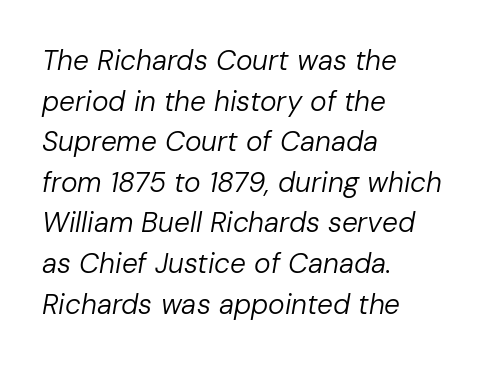
Q: Is the text bold? A: No.
Q: Is the text italic (slanted)? A: Yes, it leans right by about 10 degrees.
Q: Is the text underlined? A: No.
Q: How is the paragraph aligned? A: Left-aligned.
Q: Is the spacing between letters normal or unusually wide? A: Normal.
Q: Is the spacing between lines tight, normal or loose? A: Normal.
Q: Width (condensed, normal, or wide)? A: Normal.
Q: Stroke contrast? A: Low.
Q: x-height? A: Medium.
Q: Monospaced? A: No.
